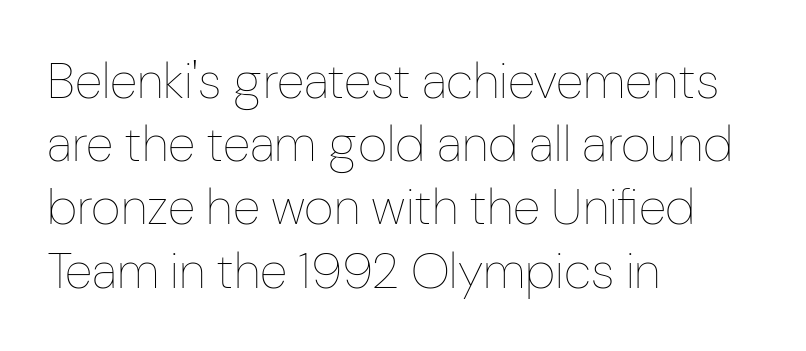
{"italic": "no", "bold": "no", "weight": "thin", "width": "condensed", "stroke_contrast": "low", "x_height": "medium", "monospaced": "no", "underline": "no", "align": "left", "line_spacing_ratio": 1.24, "letter_spacing": "normal", "letter_spacing_em": 0.0, "glyph_px": 51}
